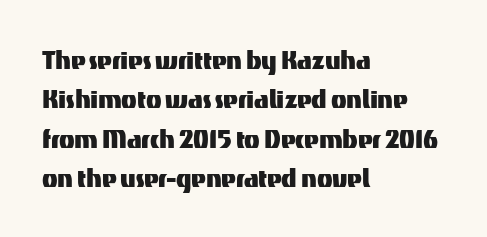
Q: Is the text italic (slanted)? A: No, it is upright.
Q: Is the typeface a serif or a sans-serif typeface? A: Sans-serif.
Q: Is the text underlined? A: No.
Q: How is the paragraph aligned? A: Left-aligned.
Q: Is the spacing between letters normal or unusually wide? A: Normal.
Q: Width (condensed, normal, or wide)? A: Normal.
Q: Stroke contrast? A: Medium.
Q: x-height? A: Medium.
Q: Monospaced? A: No.
